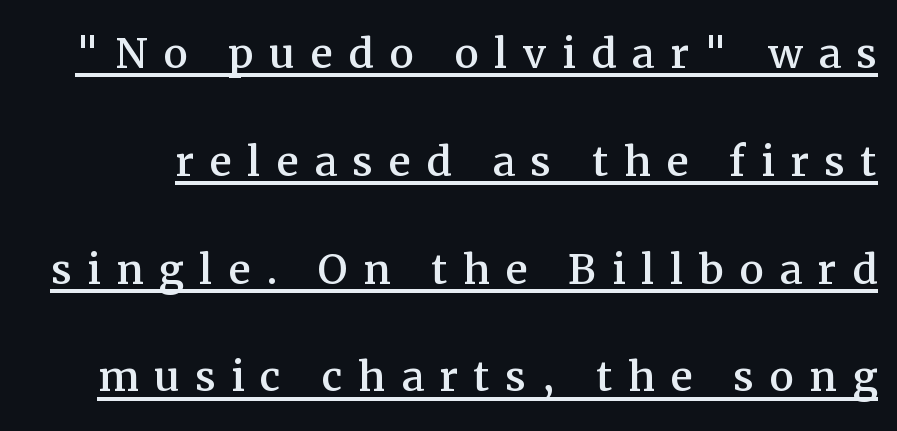
{"serif": "yes", "italic": "no", "width": "normal", "stroke_contrast": "medium", "x_height": "medium", "monospaced": "no", "underline": "yes", "line_spacing": "loose", "line_spacing_ratio": 1.96, "letter_spacing": "wide", "letter_spacing_em": 0.28, "glyph_px": 55}
